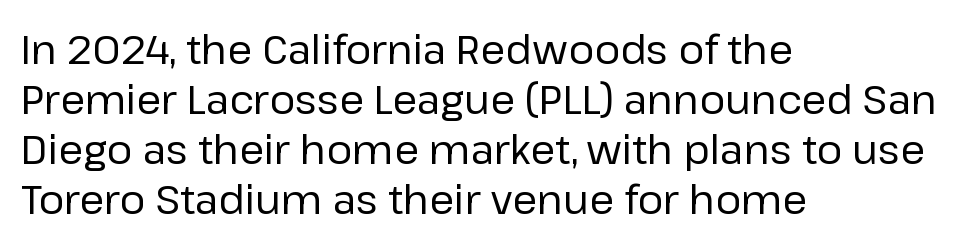
A classic flush-left, rag-right setting is used for this passage. The type is set solid horizontally, with unmodified tracking. If you drew a line through each stem, it would be perfectly vertical. This sample has the flowing, uneven cadence of proportional lettering.
